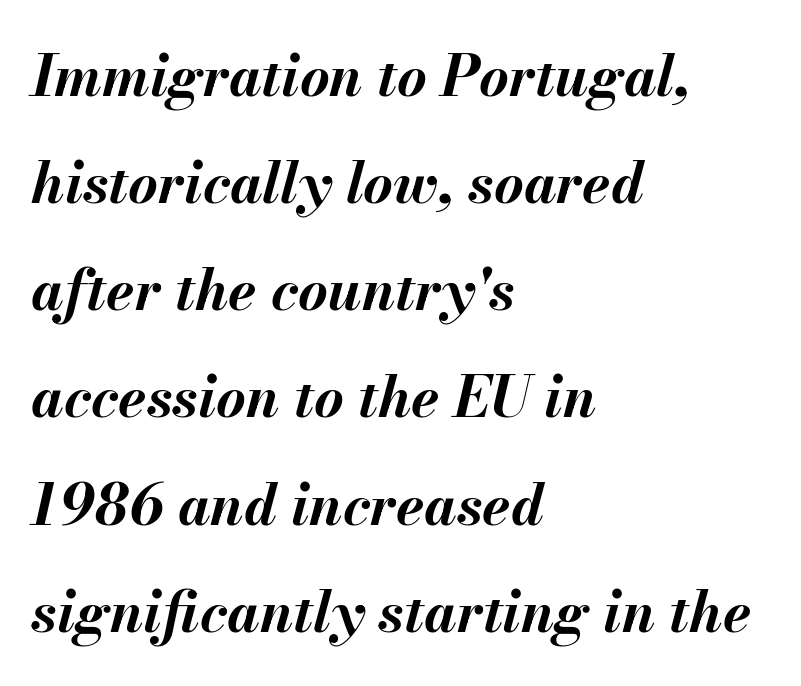
The image shows 57 px bold type, italic (leaning right); set left-aligned, line spacing 1.88x, normal letter spacing, not underlined; medium stroke contrast and a small x-height.
